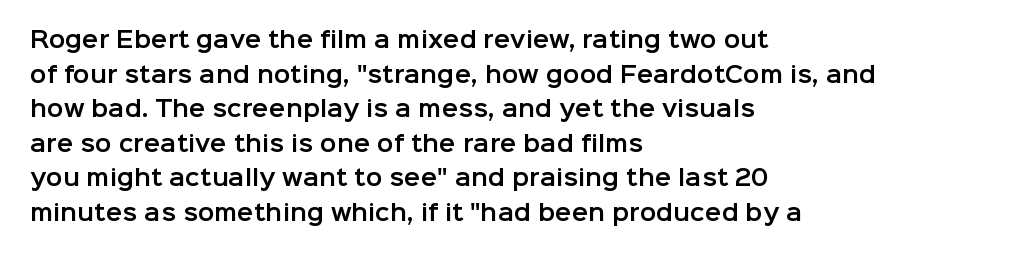
{"italic": "no", "underline": "no", "align": "left", "line_spacing": "normal", "line_spacing_ratio": 1.57, "letter_spacing": "normal", "letter_spacing_em": 0.0, "glyph_px": 22}
